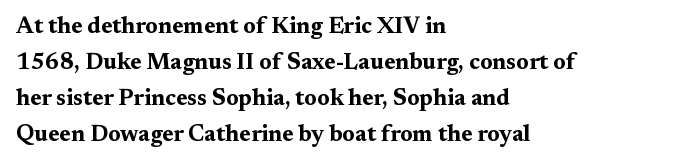
{"italic": "no", "bold": "yes", "underline": "no", "align": "left", "line_spacing": "normal", "line_spacing_ratio": 1.56, "letter_spacing": "normal", "letter_spacing_em": 0.0, "glyph_px": 23}
